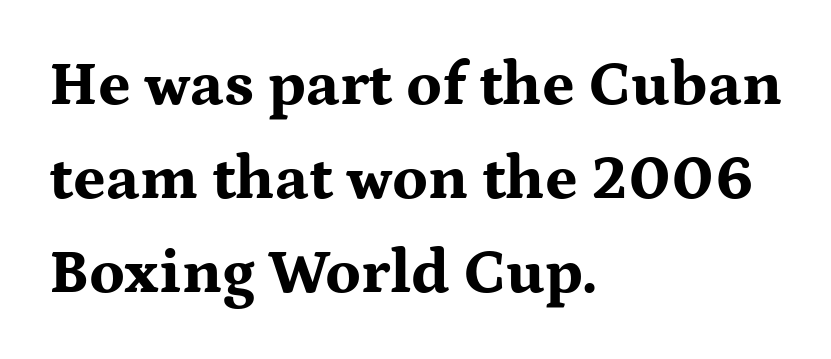
The image shows 63 px bold, wide serif type, upright; set left-aligned, normal line spacing (1.49x), normal letter spacing, not underlined; medium stroke contrast and a medium x-height.
